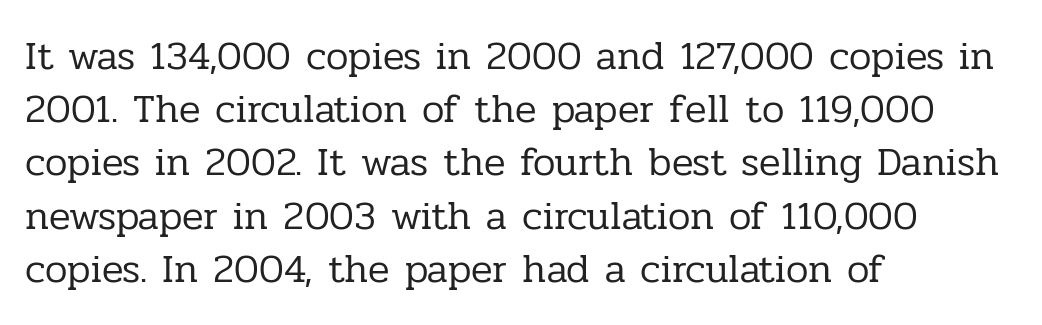
This sample has the flowing, uneven cadence of proportional lettering. Between one letter and the next there's only the usual sliver of space. Normally led — the rows are evenly, conventionally spaced. Lines of text with bare space underneath. Is the type heavy? It reads as light-to-regular instead. Posture: upright roman.
